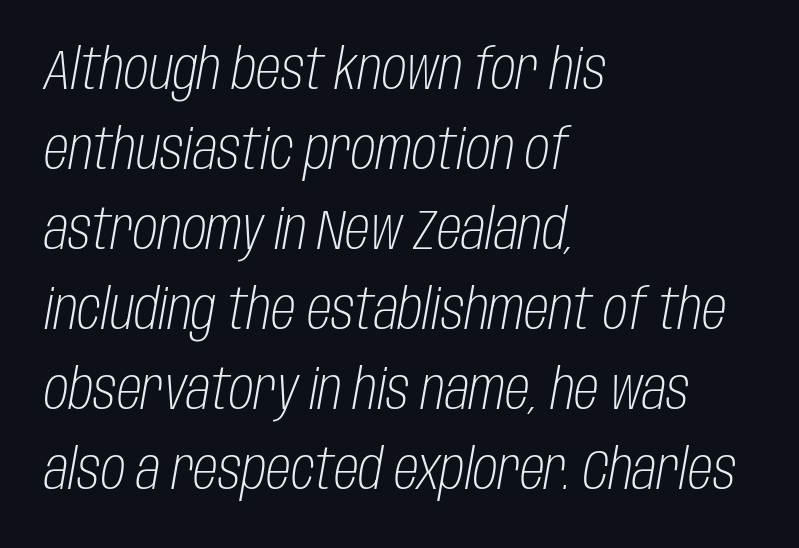
The image shows 56 px light, condensed type, italic (leaning right); set left-aligned, normal line spacing (1.43x), normal letter spacing, not underlined; low stroke contrast and a large x-height.
